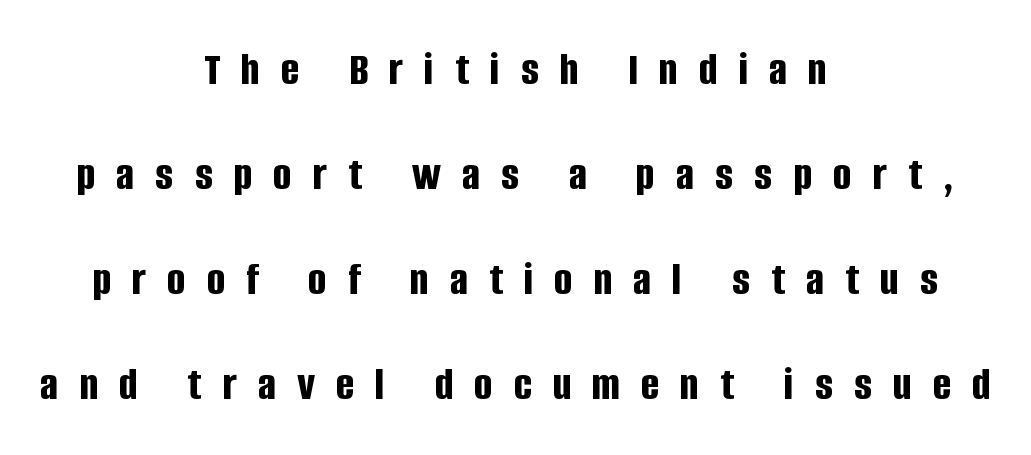
The image shows 48 px bold, condensed sans-serif type, upright; set centered, loose line spacing (2.19x), unusually wide letter spacing (+0.44 em), not underlined; low stroke contrast and a large x-height.
